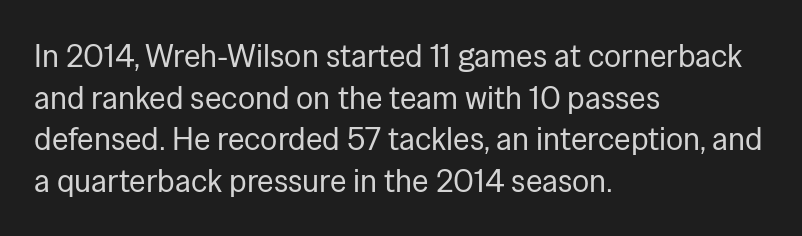
The image shows 32 px regular-weight sans-serif type, upright; set left-aligned, normal line spacing (1.3x), normal letter spacing, not underlined; low stroke contrast and a medium x-height.
